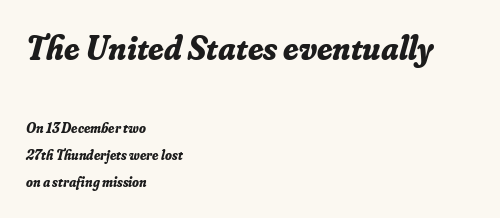
Reading top to bottom, the characters get smaller at the block break. Widely set lines give the paragraph a tall, airy silhouette. A typesetter would call this proportional, since set widths differ per character. Observe the ordinary spacing: letters are neighbours, not strangers. The rendering applies a slant to the glyphs.
